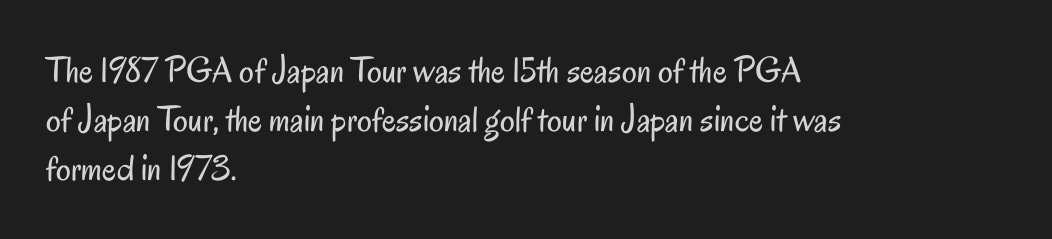
{"serif": "no", "italic": "no", "bold": "no", "weight": "regular", "width": "condensed", "stroke_contrast": "low", "x_height": "small", "monospaced": "no", "underline": "no", "align": "left", "line_spacing": "normal", "line_spacing_ratio": 1.32, "letter_spacing": "normal", "letter_spacing_em": 0.0, "glyph_px": 37}
